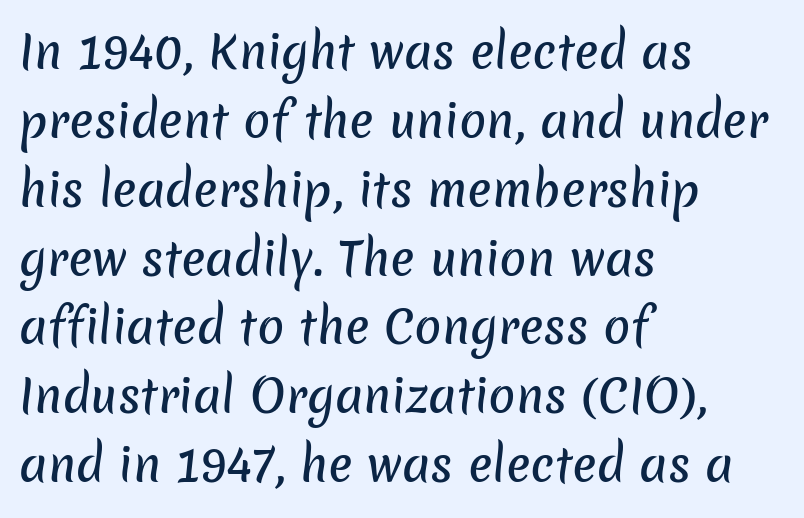
Q: Is the typeface a serif or a sans-serif typeface? A: Sans-serif.
Q: Is the text underlined? A: No.
Q: How is the paragraph aligned? A: Left-aligned.
Q: Is the spacing between letters normal or unusually wide? A: Normal.
Q: Is the spacing between lines tight, normal or loose? A: Normal.
Q: Width (condensed, normal, or wide)? A: Normal.
Q: Stroke contrast? A: Low.
Q: x-height? A: Medium.
Q: Monospaced? A: No.
